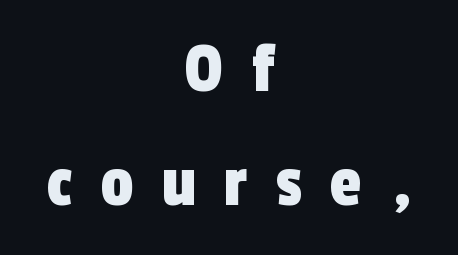
Q: Is the typeface a serif or a sans-serif typeface? A: Sans-serif.
Q: Is the text underlined? A: No.
Q: How is the paragraph aligned? A: Centered.
Q: Is the spacing between letters normal or unusually wide? A: Unusually wide.
Q: Is the spacing between lines tight, normal or loose? A: Normal.
Q: Width (condensed, normal, or wide)? A: Condensed.
Q: x-height? A: Medium.
Q: Monospaced? A: No.
